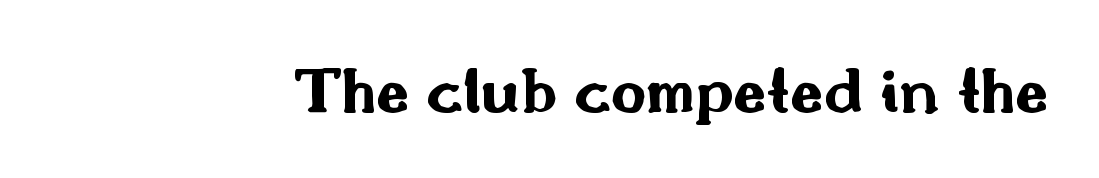
The image shows 68 px bold, wide sans-serif type, upright; set normal letter spacing, not underlined; medium stroke contrast and a small x-height.
